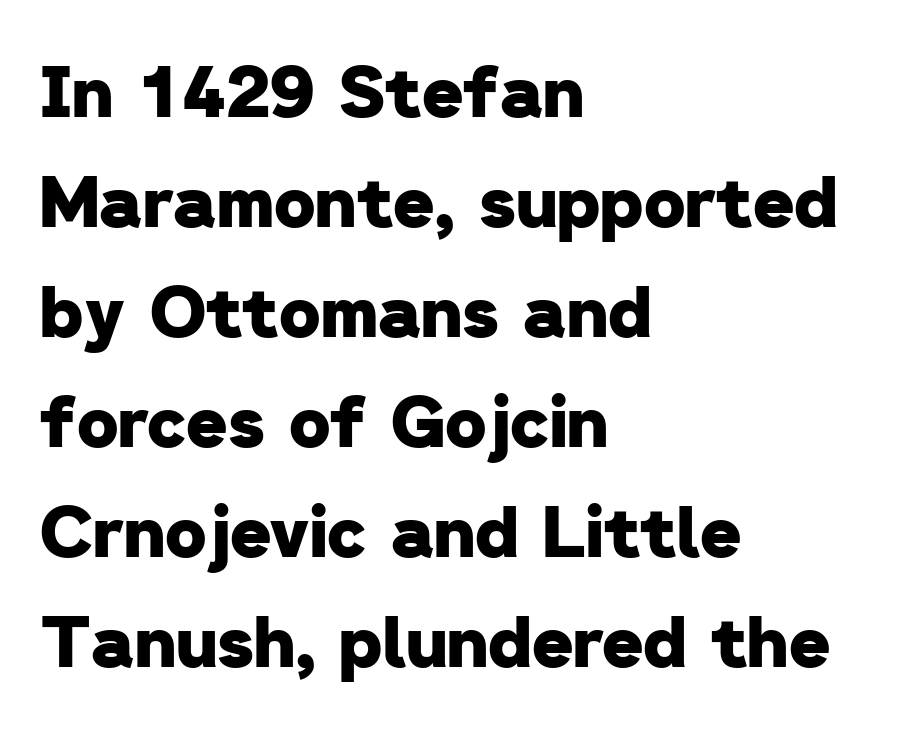
{"serif": "no", "bold": "yes", "weight": "heavy", "width": "normal", "stroke_contrast": "low", "x_height": "medium", "monospaced": "no", "underline": "no", "align": "left", "line_spacing": "normal", "line_spacing_ratio": 1.55, "letter_spacing": "normal", "letter_spacing_em": 0.0, "glyph_px": 71}
